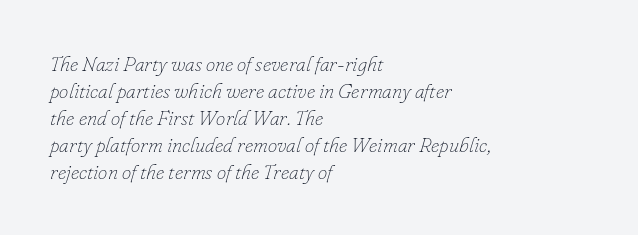
{"italic": "yes", "lean": "right", "slant_degrees": 16, "bold": "no", "underline": "no", "align": "left", "line_spacing": "normal", "line_spacing_ratio": 1.28, "letter_spacing": "normal", "letter_spacing_em": 0.0, "glyph_px": 21}
